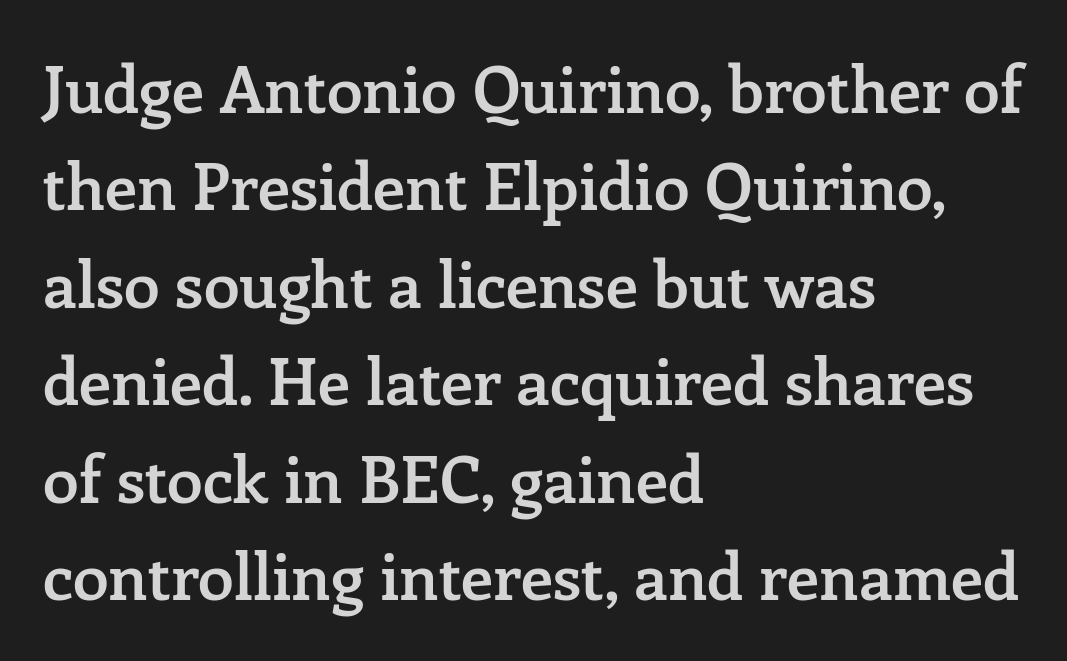
Q: Is the text bold? A: Semi-bold.
Q: Is the text italic (slanted)? A: No, it is upright.
Q: Is the typeface a serif or a sans-serif typeface? A: Serif.
Q: Is the text underlined? A: No.
Q: How is the paragraph aligned? A: Left-aligned.
Q: Is the spacing between letters normal or unusually wide? A: Normal.
Q: Is the spacing between lines tight, normal or loose? A: Normal.
Q: Width (condensed, normal, or wide)? A: Normal.
Q: Stroke contrast? A: Low.
Q: x-height? A: Medium.
Q: Monospaced? A: No.
